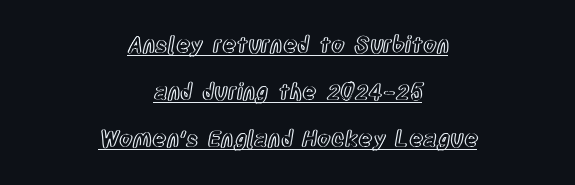
{"underline": "yes", "align": "center", "line_spacing": "loose", "line_spacing_ratio": 2.13, "letter_spacing": "normal", "letter_spacing_em": 0.0, "glyph_px": 22}
